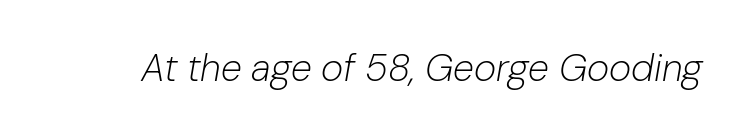
Character widths vary here, with narrow letters taking less room than wide ones. The typesetting does not lean heavy: it is not bold. Bare-footed words on every line. The face used here is rendered with its standard letterfit. The specimen reads as italic at a glance.
